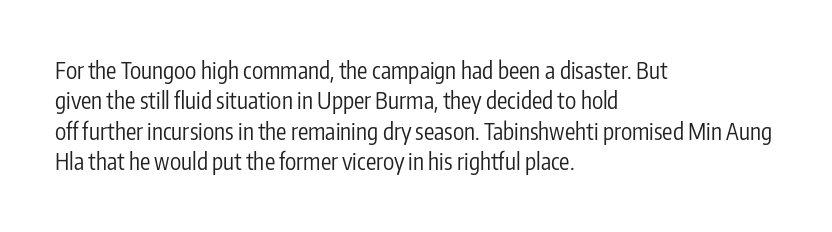
The space directly below the letters is spotless. Caption: standard tracking, unaltered. Vertically, the passage feels balanced, rows spaced as you'd expect. Does the lettering tilt? It doesn't — this is upright.
